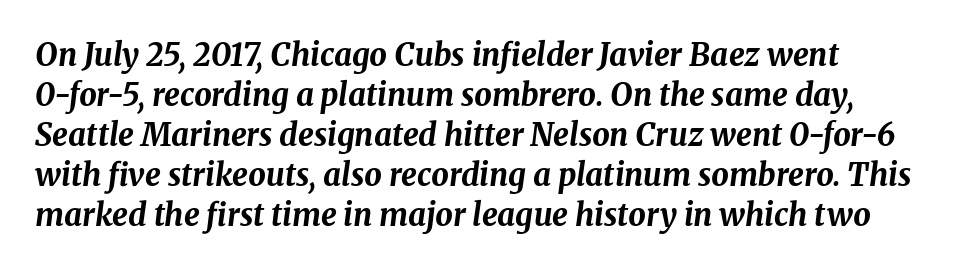
{"italic": "yes", "lean": "right", "slant_degrees": 8, "bold": "yes", "weight": "bold", "width": "normal", "stroke_contrast": "medium", "x_height": "medium", "monospaced": "no", "underline": "no", "align": "left", "line_spacing": "normal", "line_spacing_ratio": 1.29, "letter_spacing": "normal", "letter_spacing_em": 0.0, "glyph_px": 31}
